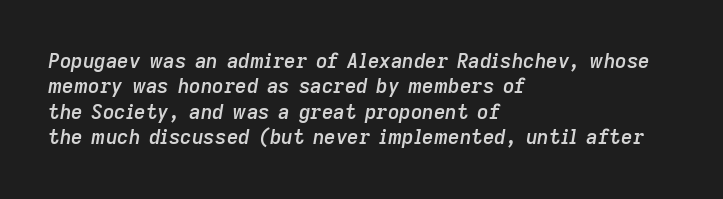
Q: Is the text bold? A: Semi-bold.
Q: Is the text italic (slanted)? A: Yes, it leans right by about 9 degrees.
Q: Is the text underlined? A: No.
Q: How is the paragraph aligned? A: Left-aligned.
Q: Is the spacing between letters normal or unusually wide? A: Normal.
Q: Is the spacing between lines tight, normal or loose? A: Normal.
